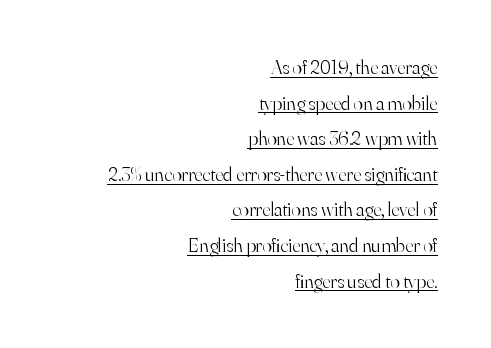
{"italic": "no", "bold": "no", "underline": "yes", "align": "right", "line_spacing_ratio": 1.78, "letter_spacing": "normal", "letter_spacing_em": 0.0, "glyph_px": 20}
